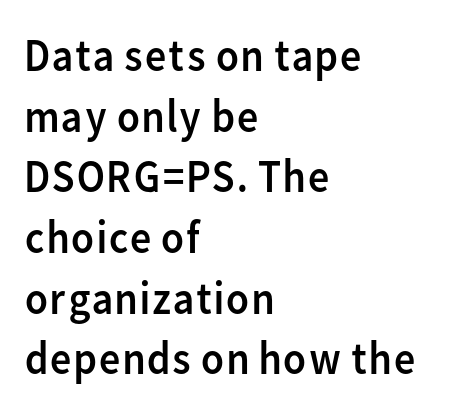
A normal amount of white space separates one row of letters from the next. Observe the ordinary spacing: letters are neighbours, not strangers. The weight would be labelled regular, book, light, or lighter still. These lines are rendered in a variable-pitch font. What kind of face is this? One without serifs — a sans. The rendering anchors every line to the left-hand side.
